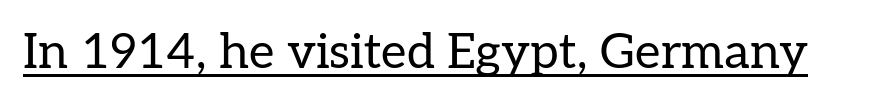
The image shows 49 px regular-weight serif type, upright; set normal letter spacing, underlined; low stroke contrast and a medium x-height.
